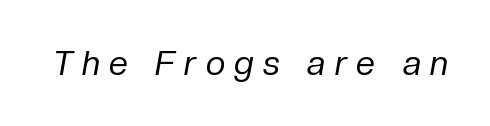
You could not count columns in this text — the font is proportionally spaced. No chunkiness to these letters — they're not bold. Has an underline been added? It has not. Notice how the stems are inclined rather than vertical — that's the hallmark of italics.
